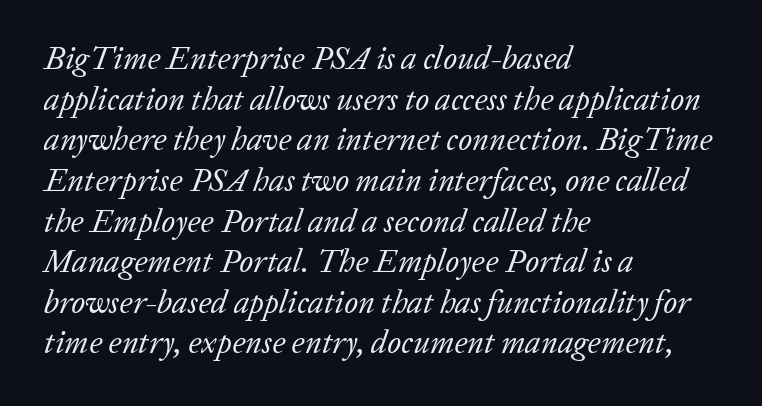
The image shows 32 px regular-weight serif type, italic (leaning right); set left-aligned, normal line spacing (1.27x), normal letter spacing, not underlined; low stroke contrast and a medium x-height.
